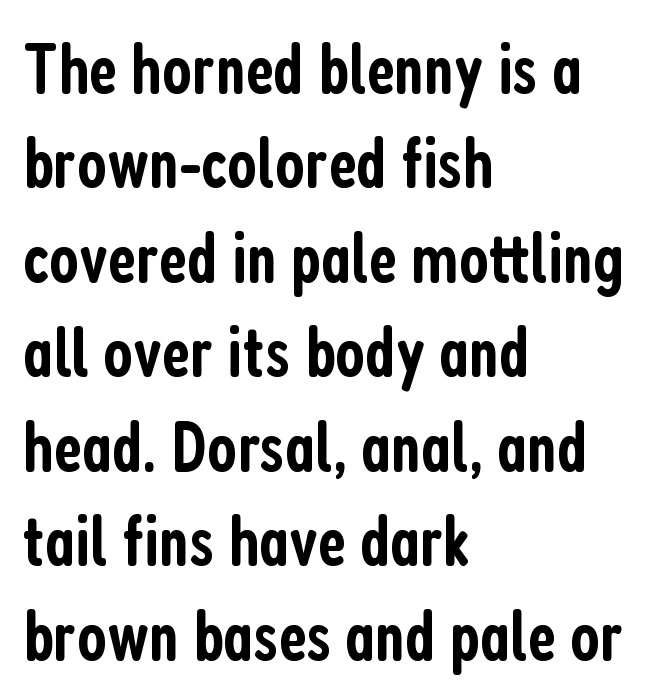
The image shows 71 px semibold, condensed sans-serif type, upright; set left-aligned, normal line spacing (1.33x), normal letter spacing, not underlined; low stroke contrast and a medium x-height.
